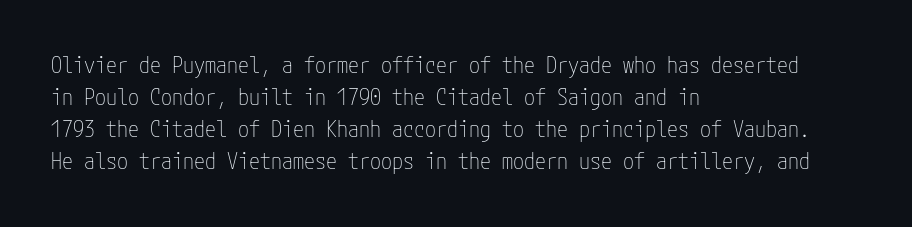
The image shows 22 px text type, upright; set left-aligned, normal line spacing (1.46x), normal letter spacing, not underlined.
